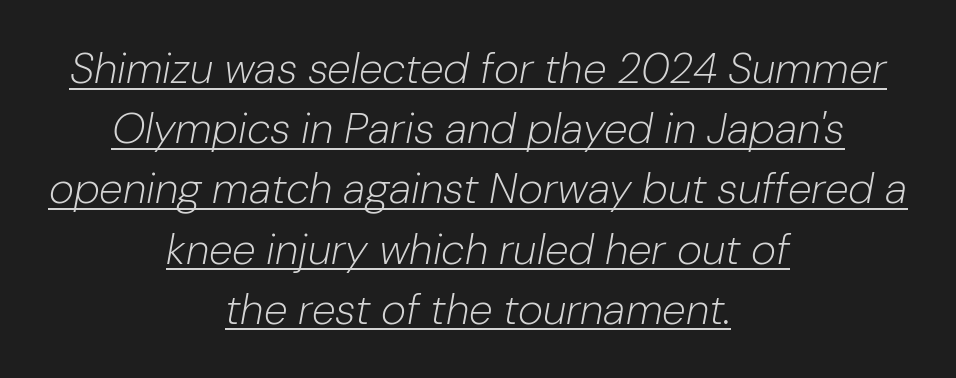
Q: Is the text bold? A: No.
Q: Is the text italic (slanted)? A: Yes, it leans right by about 10 degrees.
Q: Is the text underlined? A: Yes.
Q: How is the paragraph aligned? A: Centered.
Q: Is the spacing between letters normal or unusually wide? A: Normal.
Q: Is the spacing between lines tight, normal or loose? A: Normal.
Q: Width (condensed, normal, or wide)? A: Normal.
Q: Stroke contrast? A: Low.
Q: x-height? A: Medium.
Q: Monospaced? A: No.
